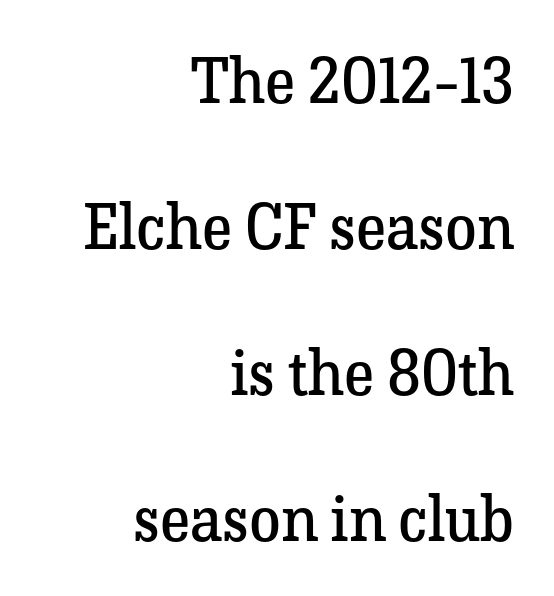
Serif or sans? Serif — the stroke terminals have little feet. Each letter keeps its own natural width here, so spacing adapts to shape. Honestly, there is no underline to notice here at all. The letters sit at their default tracking, neither squeezed nor spread.
